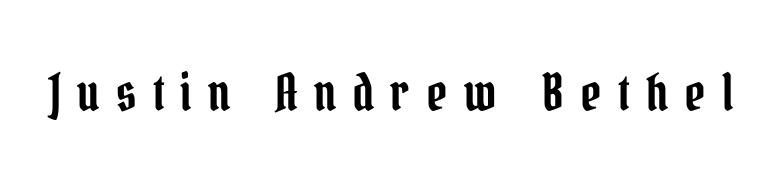
The image shows 51 px condensed serif type, upright; set unusually wide letter spacing (+0.32 em), not underlined; low stroke contrast and a medium x-height.
